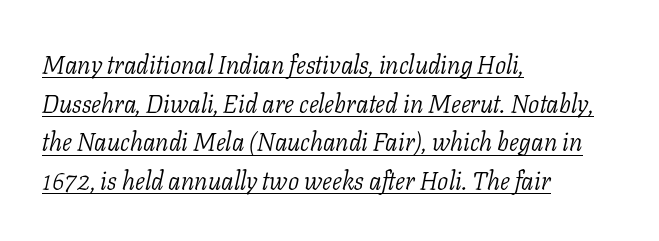
This is not heavy type; no bold has been used. Each line of the rendering has a horizontal stroke beneath the glyphs. The gaps between neighbouring characters are ordinary and unremarkable. The passage is arranged the way most books set body copy — flush left. These lines were composed using italics.
